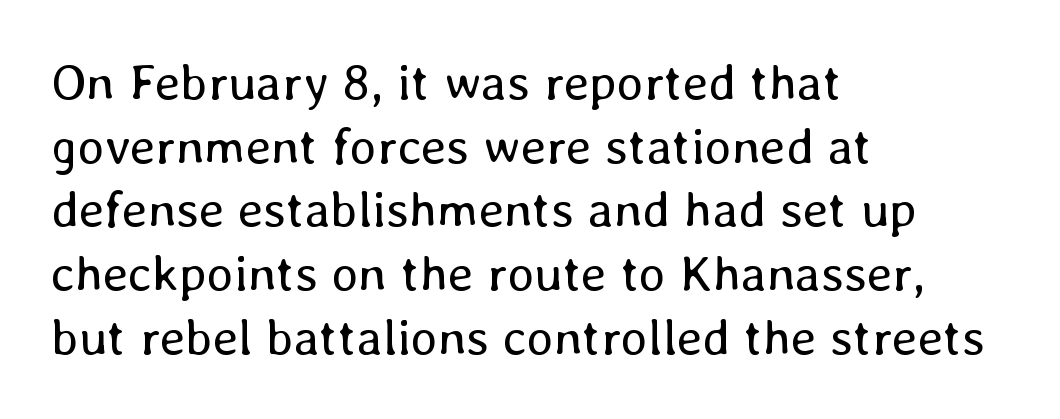
Q: Is the text bold? A: No.
Q: Is the text italic (slanted)? A: No, it is upright.
Q: Is the text underlined? A: No.
Q: How is the paragraph aligned? A: Left-aligned.
Q: Is the spacing between letters normal or unusually wide? A: Normal.
Q: Is the spacing between lines tight, normal or loose? A: Normal.
Q: Width (condensed, normal, or wide)? A: Normal.
Q: Stroke contrast? A: Low.
Q: x-height? A: Medium.
Q: Monospaced? A: No.
